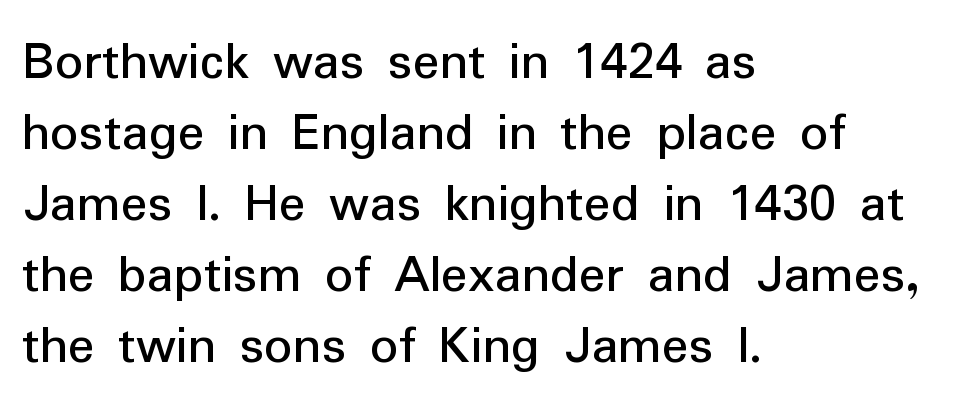
Q: Is the text bold? A: No.
Q: Is the text italic (slanted)? A: No, it is upright.
Q: Is the typeface a serif or a sans-serif typeface? A: Sans-serif.
Q: Is the text underlined? A: No.
Q: How is the paragraph aligned? A: Left-aligned.
Q: Is the spacing between letters normal or unusually wide? A: Normal.
Q: Is the spacing between lines tight, normal or loose? A: Normal.
Q: Width (condensed, normal, or wide)? A: Normal.
Q: Stroke contrast? A: Low.
Q: x-height? A: Medium.
Q: Monospaced? A: No.
